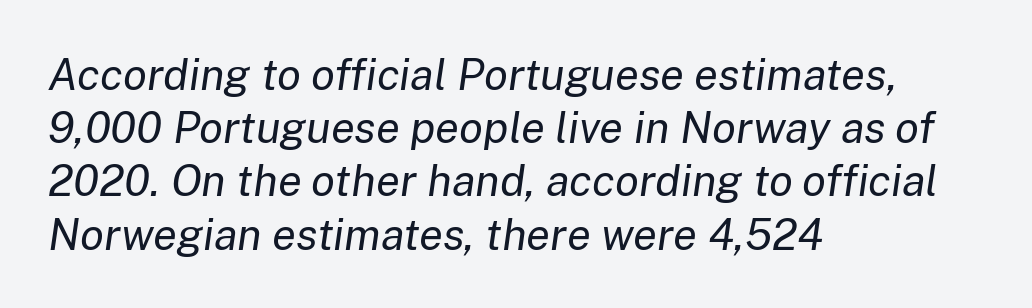
Note the varied advance widths — an 'i' is clearly narrower than an 'm'. The weight would be labelled regular, book, light, or lighter still. Words float on clear page, feet unadorned. Characters are canted at an angle relative to the baseline's perpendicular.
